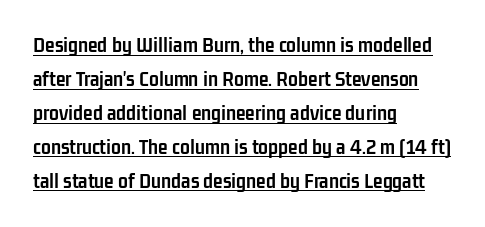
Q: Is the text bold? A: Yes.
Q: Is the text italic (slanted)? A: No, it is upright.
Q: Is the text underlined? A: Yes.
Q: How is the paragraph aligned? A: Left-aligned.
Q: Is the spacing between letters normal or unusually wide? A: Normal.
Q: Is the spacing between lines tight, normal or loose? A: Normal.
